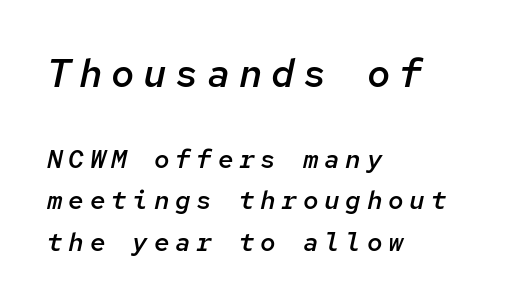
{"italic": "yes", "lean": "right", "slant_degrees": 12, "bold": "semi", "weight": "semibold", "width": "normal", "stroke_contrast": "low", "x_height": "medium", "monospaced": "yes", "underline": "no", "align": "left", "line_spacing": "normal", "line_spacing_ratio": 1.6, "letter_spacing": "wide", "letter_spacing_em": 0.22, "larger_block": "first", "size_ratio": 1.5, "glyph_px": 39}
